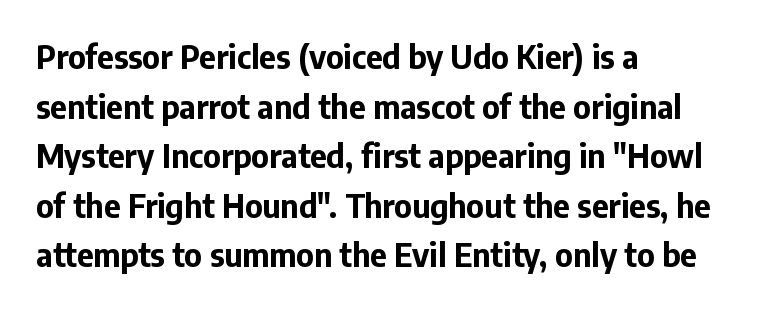
Q: Is the text bold? A: Yes.
Q: Is the text italic (slanted)? A: No, it is upright.
Q: Is the typeface a serif or a sans-serif typeface? A: Sans-serif.
Q: Is the text underlined? A: No.
Q: How is the paragraph aligned? A: Left-aligned.
Q: Is the spacing between letters normal or unusually wide? A: Normal.
Q: Is the spacing between lines tight, normal or loose? A: Normal.
Q: Width (condensed, normal, or wide)? A: Normal.
Q: Stroke contrast? A: Low.
Q: x-height? A: Medium.
Q: Monospaced? A: No.
